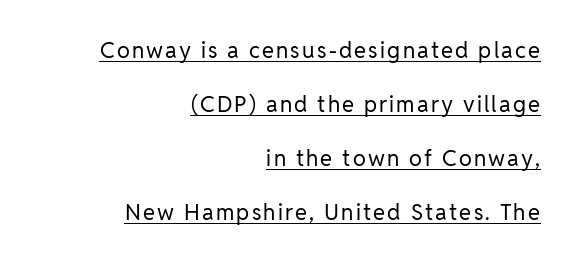
Q: Is the text bold? A: No.
Q: Is the text italic (slanted)? A: No, it is upright.
Q: Is the text underlined? A: Yes.
Q: How is the paragraph aligned? A: Right-aligned.
Q: Is the spacing between lines tight, normal or loose? A: Loose.
